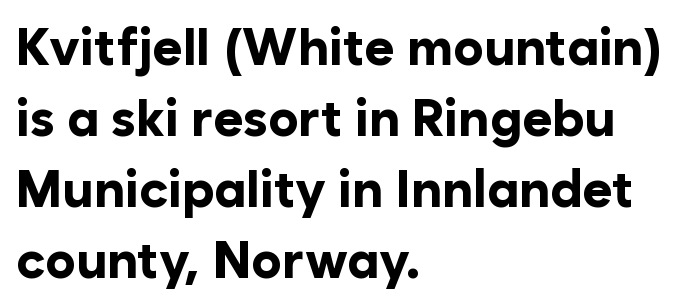
The image shows 51 px bold sans-serif type, upright; set left-aligned, normal line spacing (1.39x), normal letter spacing, not underlined; low stroke contrast and a medium x-height.
